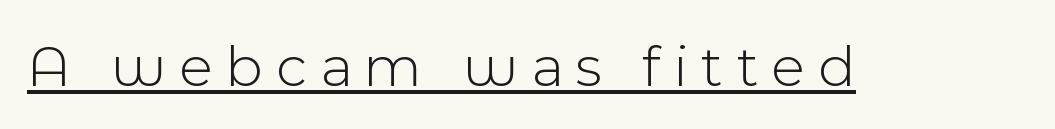
Q: Is the text bold? A: No.
Q: Is the text italic (slanted)? A: No, it is upright.
Q: Is the typeface a serif or a sans-serif typeface? A: Sans-serif.
Q: Is the text underlined? A: Yes.
Q: Is the spacing between letters normal or unusually wide? A: Unusually wide.
Q: Width (condensed, normal, or wide)? A: Normal.
Q: x-height? A: Medium.
Q: Monospaced? A: No.
